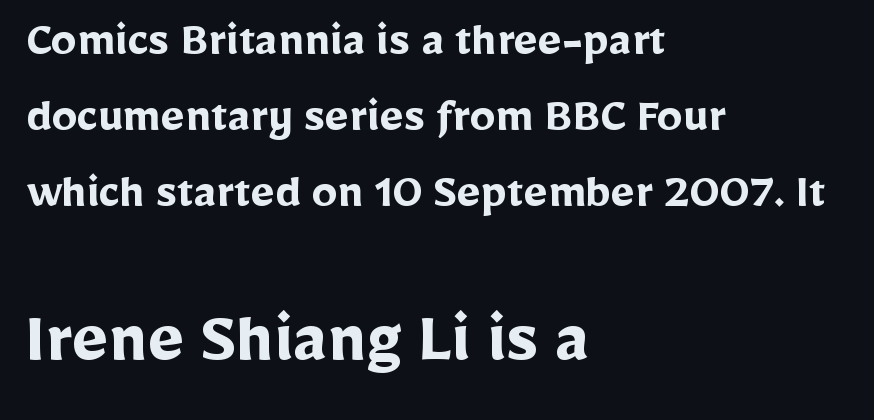
Q: Is the text bold? A: Yes.
Q: Is the text italic (slanted)? A: No, it is upright.
Q: Is the typeface a serif or a sans-serif typeface? A: Sans-serif.
Q: Is the text underlined? A: No.
Q: How is the paragraph aligned? A: Left-aligned.
Q: Is the spacing between letters normal or unusually wide? A: Normal.
Q: Is the spacing between lines tight, normal or loose? A: Normal.
Q: Which block of text is set in a larger size, the first (top) or the second (bottom)? A: The second (bottom) one.
Q: Width (condensed, normal, or wide)? A: Normal.
Q: Stroke contrast? A: Low.
Q: x-height? A: Medium.
Q: Monospaced? A: No.
